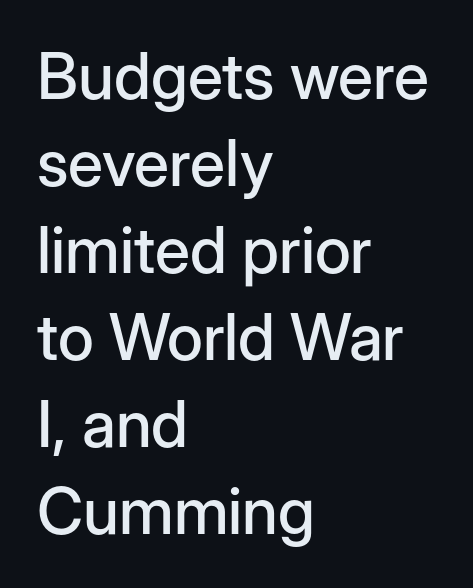
{"serif": "no", "italic": "no", "width": "normal", "stroke_contrast": "low", "x_height": "medium", "monospaced": "no", "underline": "no", "align": "left", "line_spacing": "normal", "line_spacing_ratio": 1.36, "letter_spacing": "normal", "letter_spacing_em": 0.0, "glyph_px": 64}
